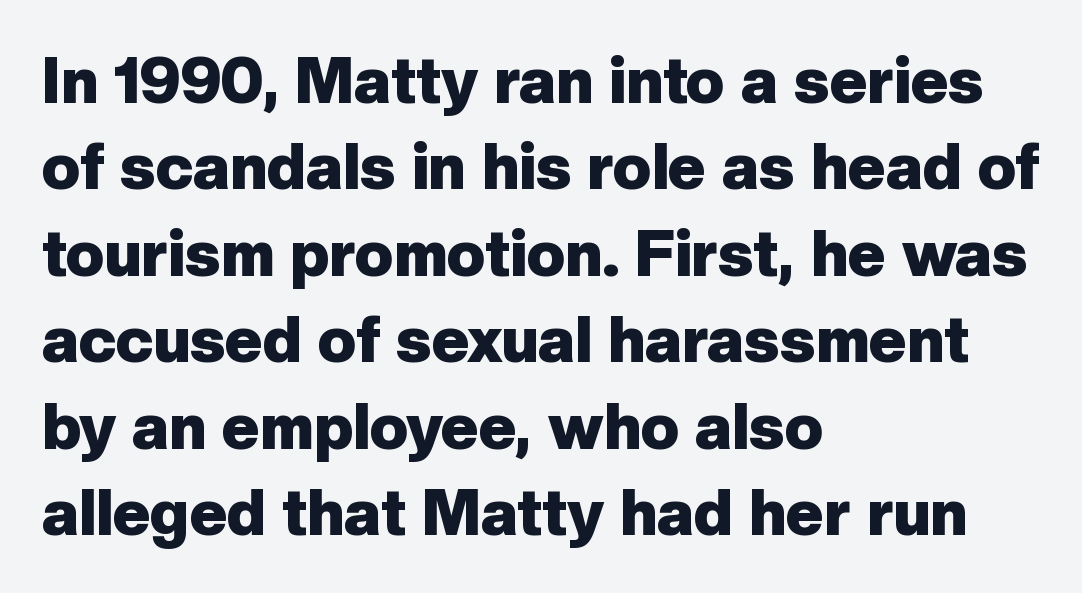
{"serif": "no", "italic": "no", "bold": "yes", "weight": "heavy", "width": "normal", "stroke_contrast": "low", "x_height": "medium", "monospaced": "no", "underline": "no", "align": "left", "line_spacing": "normal", "line_spacing_ratio": 1.35, "letter_spacing": "normal", "letter_spacing_em": 0.0, "glyph_px": 64}
